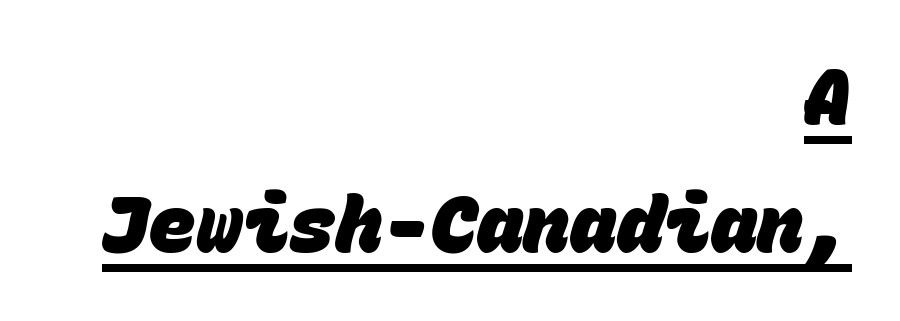
{"serif": "no", "bold": "yes", "weight": "heavy", "width": "normal", "stroke_contrast": "low", "x_height": "large", "monospaced": "yes", "underline": "yes", "align": "right", "line_spacing": "normal", "line_spacing_ratio": 1.64, "letter_spacing": "normal", "letter_spacing_em": 0.0, "glyph_px": 78}
